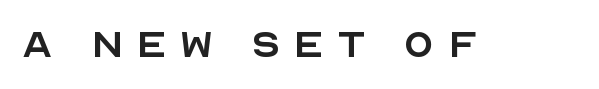
Q: Is the text bold? A: No.
Q: Is the text italic (slanted)? A: No, it is upright.
Q: Is the typeface a serif or a sans-serif typeface? A: Sans-serif.
Q: Is the text underlined? A: No.
Q: Is the spacing between letters normal or unusually wide? A: Unusually wide.
Q: Width (condensed, normal, or wide)? A: Normal.
Q: x-height? A: Large.
Q: Monospaced? A: No.
